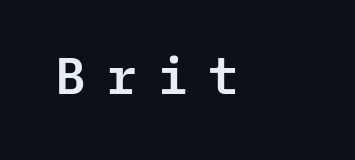
The image shows 51 px sans-serif type, upright, monospaced; set unusually wide letter spacing (+0.36 em), not underlined; low stroke contrast and a medium x-height.
